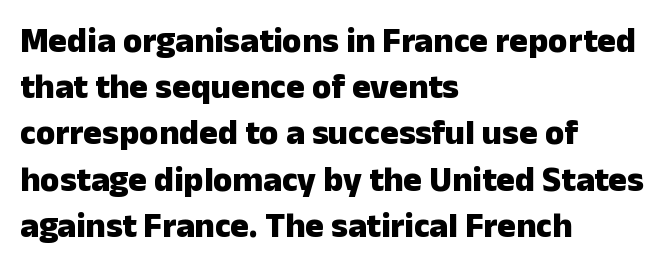
The image shows 35 px heavy sans-serif type, upright; set left-aligned, normal line spacing (1.32x), normal letter spacing, not underlined; low stroke contrast and a medium x-height.
